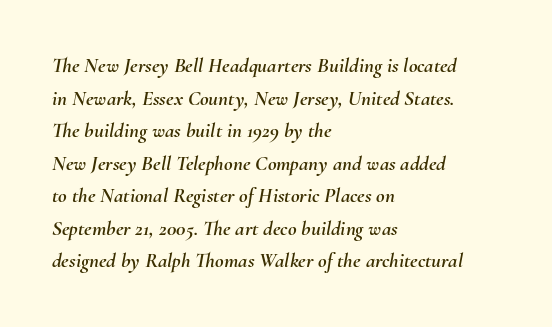
{"italic": "yes", "lean": "right", "slant_degrees": 10, "underline": "no", "align": "left", "line_spacing": "normal", "line_spacing_ratio": 1.55, "letter_spacing": "normal", "letter_spacing_em": 0.0, "glyph_px": 21}
